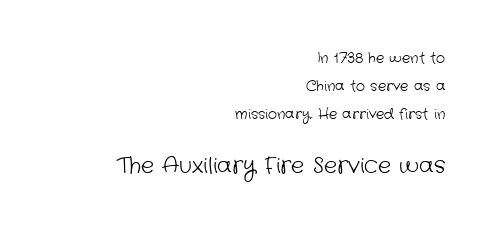
The image shows 22 px text type; set right-aligned, loose line spacing (2.01x), normal letter spacing, not underlined; the second (bottom) block is 1.57x larger.
